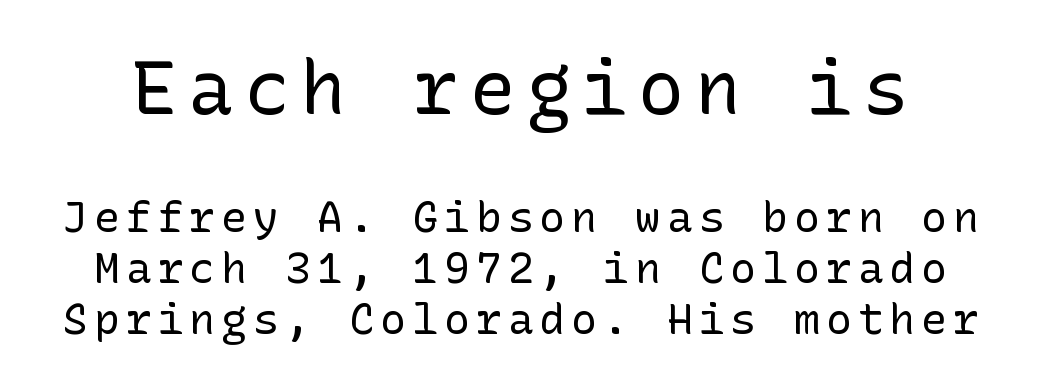
The font family rendered here belongs to the sans-serif group. Size hierarchy here favors the leading block over the trailing one. Decoration check: the copy has no underline. No letter is thick-stroked: the sample isn't bold. Unlike italic type, these characters show no tilt at all.
